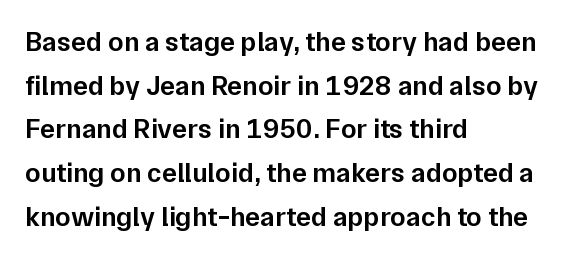
Q: Is the text bold? A: Semi-bold.
Q: Is the text italic (slanted)? A: No, it is upright.
Q: Is the typeface a serif or a sans-serif typeface? A: Sans-serif.
Q: Is the text underlined? A: No.
Q: How is the paragraph aligned? A: Left-aligned.
Q: Is the spacing between letters normal or unusually wide? A: Normal.
Q: Is the spacing between lines tight, normal or loose? A: Normal.
Q: Width (condensed, normal, or wide)? A: Normal.
Q: Stroke contrast? A: Low.
Q: x-height? A: Medium.
Q: Monospaced? A: No.
